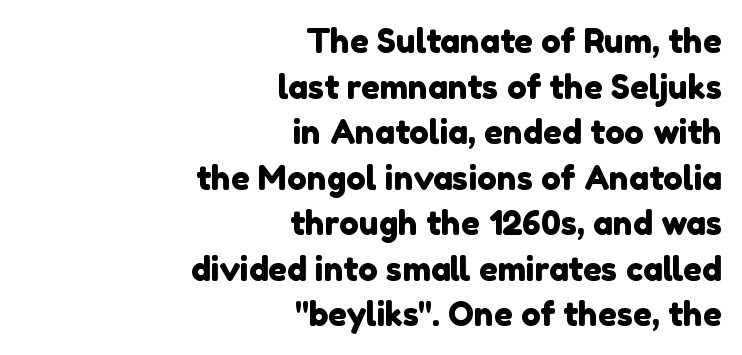
{"serif": "no", "width": "normal", "x_height": "medium", "monospaced": "no", "underline": "no", "align": "right", "line_spacing": "normal", "line_spacing_ratio": 1.38, "letter_spacing": "normal", "letter_spacing_em": 0.0, "glyph_px": 33}
